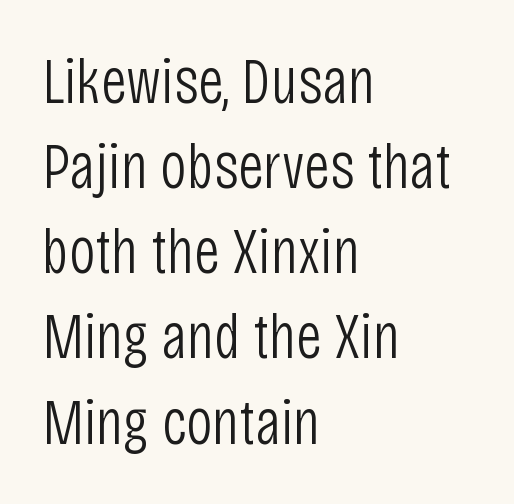
Proportional: the letters do not fall into vertical columns. Summary of weight: not heavy and not bold. Glance below the letters and you will spot only blank space. The passage shown stacks its lines at a standard gap. The tracking reads as untouched default to a designer's eye. Nope, no serifs anywhere on these letters.
